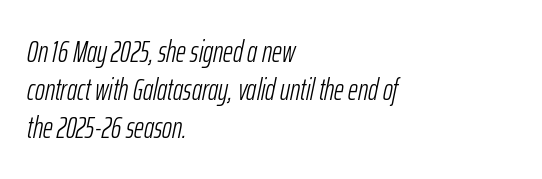
The block of text has a typical density, with ordinary space between rows. How are the letters spaced? Ordinarily, with no added tracking. The glyphs look as if they've been sheared to an angle. Is the stroke heavy? The answer is a plain regular-or-lighter. Check under the words: just untouched page.
